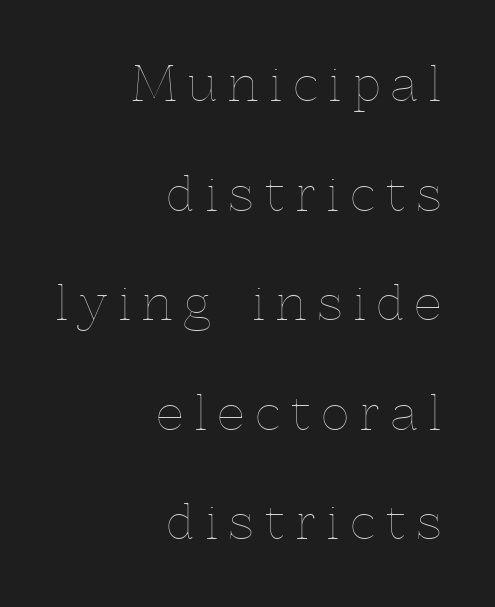
{"italic": "no", "bold": "no", "weight": "thin", "width": "normal", "x_height": "medium", "monospaced": "no", "underline": "no", "align": "right", "line_spacing": "loose", "line_spacing_ratio": 2.33, "letter_spacing": "wide", "letter_spacing_em": 0.25, "glyph_px": 47}
